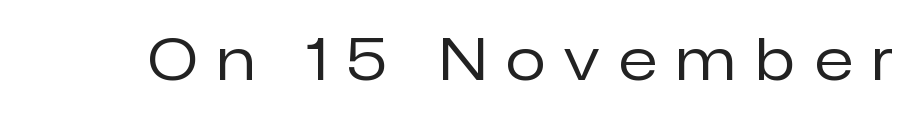
The image shows 58 px regular-weight sans-serif type, upright; set unusually wide letter spacing (+0.34 em), not underlined; low stroke contrast and a medium x-height.
